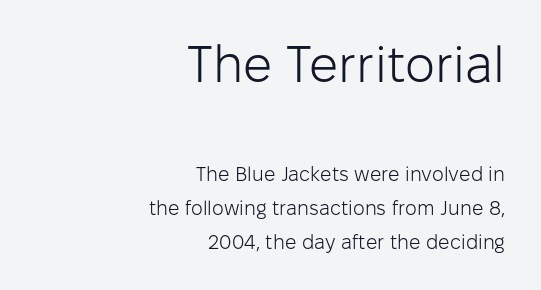
Proportional: the letters do not fall into vertical columns. A normal amount of white space separates one row of letters from the next. This sample uses plain, unmodified letter spacing. Type size steps down from the first block to the second.
